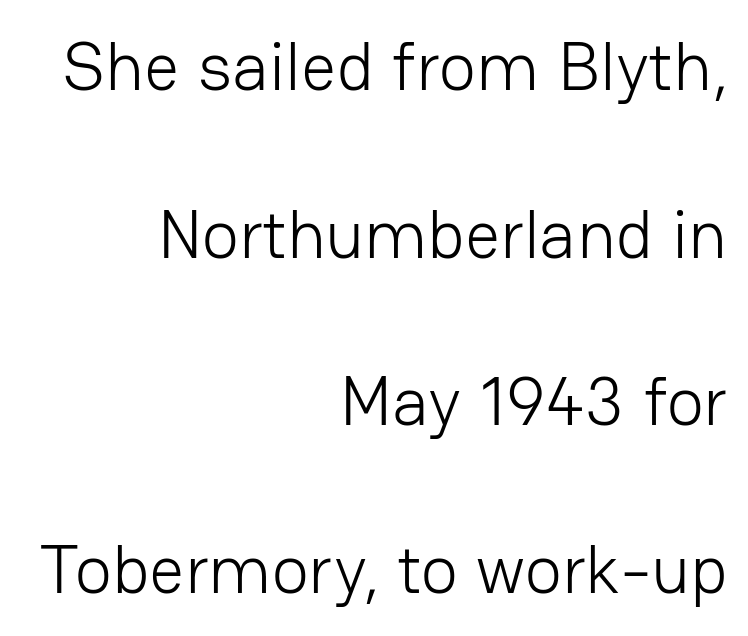
{"serif": "no", "italic": "no", "bold": "no", "weight": "light", "width": "normal", "stroke_contrast": "low", "x_height": "medium", "monospaced": "no", "underline": "no", "align": "right", "line_spacing": "loose", "line_spacing_ratio": 2.43, "letter_spacing": "normal", "letter_spacing_em": 0.0, "glyph_px": 69}
